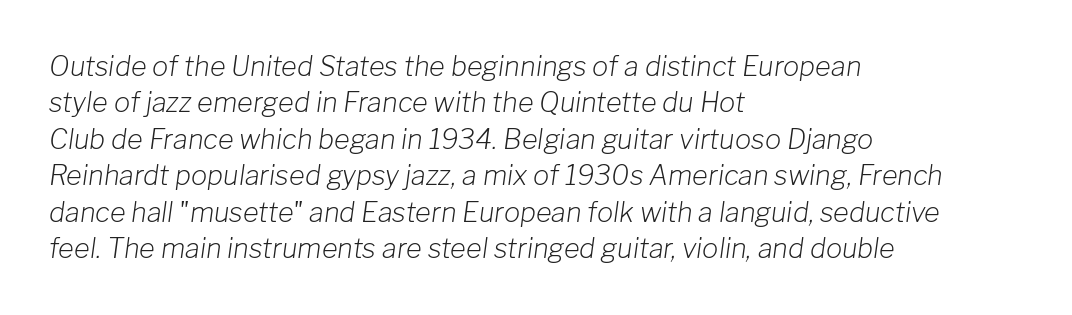
{"italic": "yes", "lean": "right", "slant_degrees": 8, "bold": "no", "underline": "no", "align": "left", "line_spacing": "normal", "line_spacing_ratio": 1.35, "letter_spacing": "normal", "letter_spacing_em": 0.0, "glyph_px": 27}
